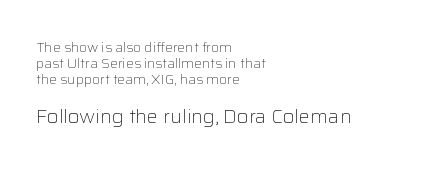
The image shows 20 px text type, upright; set left-aligned, tight line spacing (1.15x), normal letter spacing, not underlined; the second (bottom) block is 1.43x larger.
